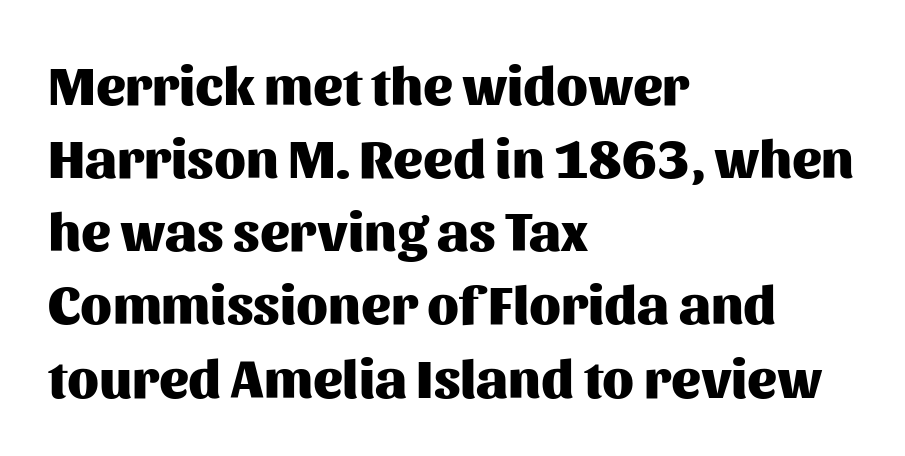
Think of a printed novel: that variable character pitch is what you see here. Tracking here is standard; glyphs follow each other at the usual distance. A dark, heavy texture on the line: the type is bold. The baseline area is clear. Look at the bottom of the vertical strokes: they stop flat, with no serifs. All the whitespace from short lines collects on the right.
